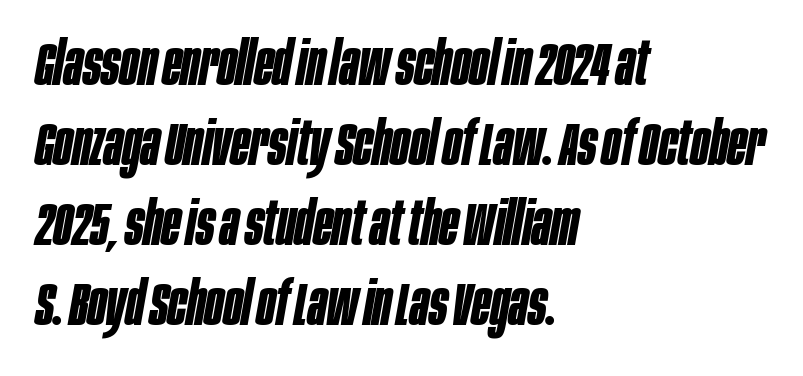
The image shows 61 px bold, condensed type, italic (leaning right); set left-aligned, normal line spacing (1.31x), normal letter spacing, not underlined; low stroke contrast and a large x-height.
